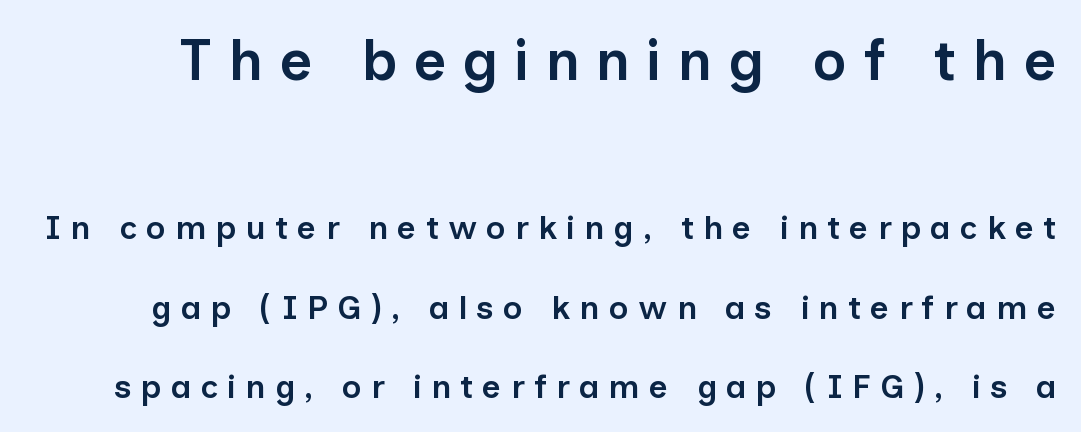
The image shows 57 px semibold sans-serif type, upright; set loose line spacing (2.4x), unusually wide letter spacing (+0.28 em), not underlined; the first (top) block is 1.73x larger; low stroke contrast and a medium x-height.
